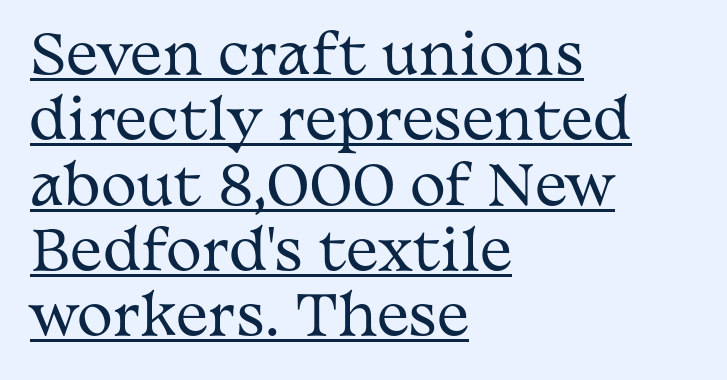
Each letter's strokes conclude with small projecting serifs. The horizontal fit of the characters is conventional and even. Is there any slant? The stems are plumb. A typesetter would call this proportional, since set widths differ per character. The setting favours the left margin, as ordinary paragraphs usually do. Think standard paragraph weight, or any step lighter than that.
